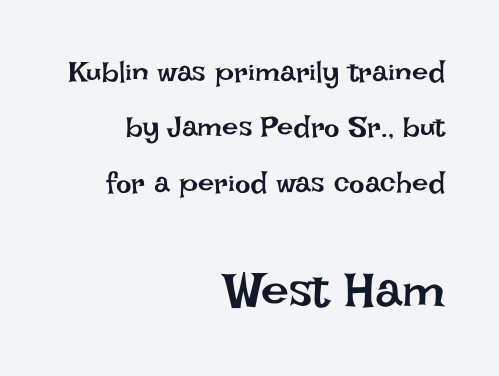
Does the bottom block carry the larger type? Yes, it does. Notice the wide empty band between every row — that's loose leading. Tracking here is standard; glyphs follow each other at the usual distance. The letters advance in unequal steps, a hallmark of proportional type. The space beneath each line is pristine and unruled. This is the regular roman posture of the typeface.
